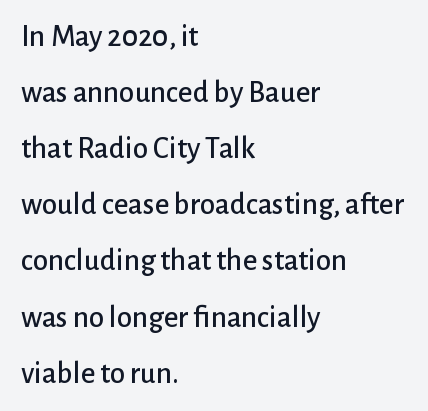
The specimen reads as upright at a glance. Any mark beneath the type? The region is blank. Caption: multi-line text, flush left, ragged right. The gaps between neighbouring characters are ordinary and unremarkable.
